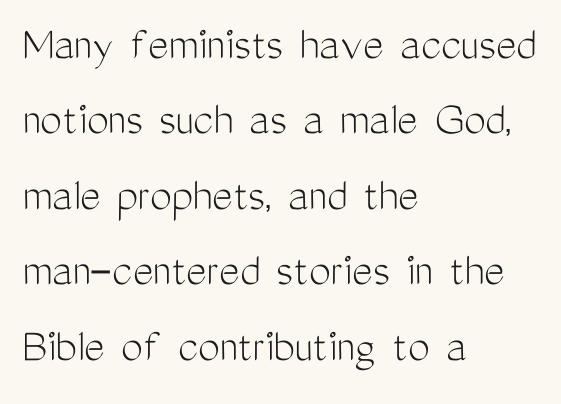
The image shows 49 px light, condensed sans-serif type, upright; set left-aligned, normal line spacing (1.54x), normal letter spacing, not underlined; medium stroke contrast and a medium x-height.
